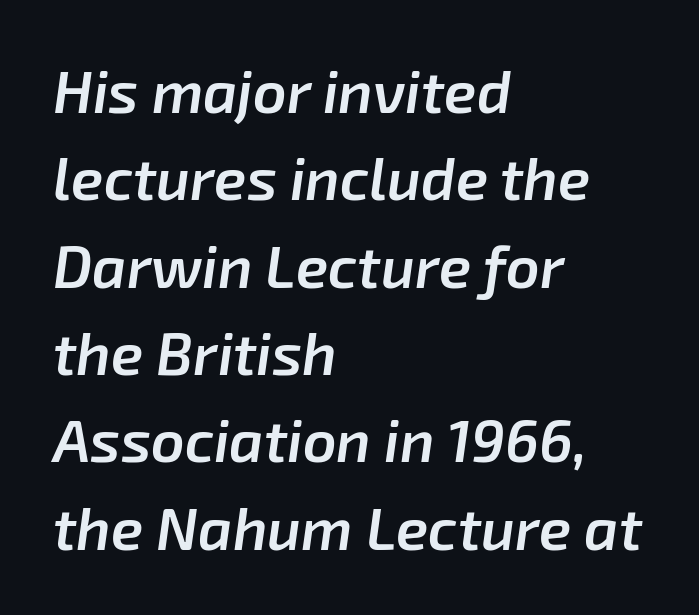
The image shows 59 px semibold type, italic (leaning right); set left-aligned, normal line spacing (1.48x), normal letter spacing, not underlined; low stroke contrast and a medium x-height.
